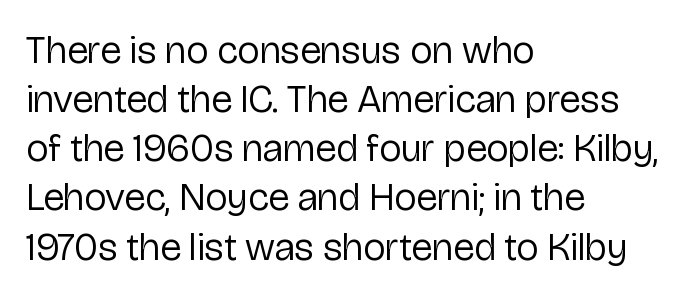
Q: Is the text bold? A: No.
Q: Is the text italic (slanted)? A: No, it is upright.
Q: Is the typeface a serif or a sans-serif typeface? A: Sans-serif.
Q: Is the text underlined? A: No.
Q: How is the paragraph aligned? A: Left-aligned.
Q: Is the spacing between letters normal or unusually wide? A: Normal.
Q: Is the spacing between lines tight, normal or loose? A: Normal.
Q: Width (condensed, normal, or wide)? A: Normal.
Q: Stroke contrast? A: Low.
Q: x-height? A: Medium.
Q: Monospaced? A: No.
